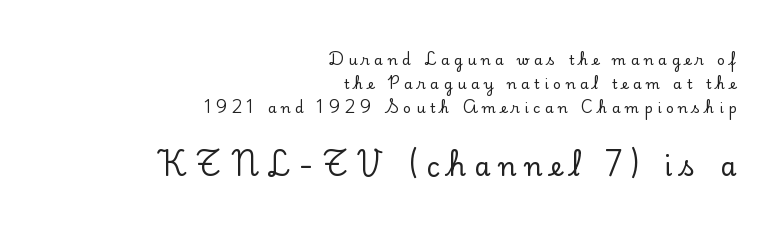
Q: Is the text italic (slanted)? A: No, it is upright.
Q: Is the text underlined? A: No.
Q: How is the paragraph aligned? A: Right-aligned.
Q: Is the spacing between letters normal or unusually wide? A: Unusually wide.
Q: Which block of text is set in a larger size, the first (top) or the second (bottom)? A: The second (bottom) one.
